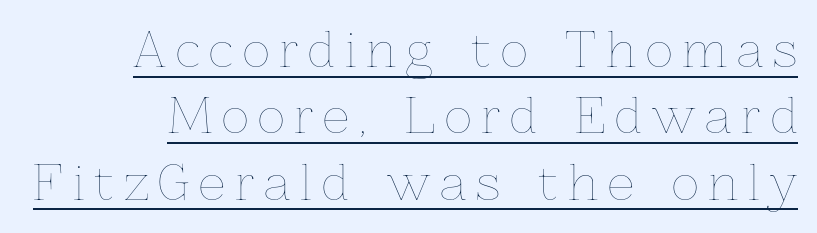
Think standard paragraph weight, or any step lighter than that. The passage shown is typed in a proportional face where columns would drift. Looks like someone drew a line under every word here. The passage shown stacks its lines at a standard gap. Tall strokes in this sample are plumb rather than angled. These lines have a slow, spaced-out rhythm from letter to letter.
